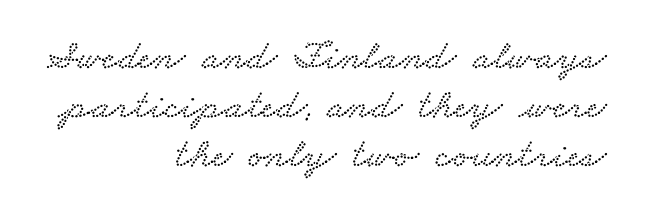
{"serif": "yes", "width": "wide", "stroke_contrast": "low", "x_height": "small", "monospaced": "no", "underline": "no", "align": "right", "line_spacing_ratio": 1.17, "letter_spacing": "normal", "letter_spacing_em": 0.0, "glyph_px": 42}
